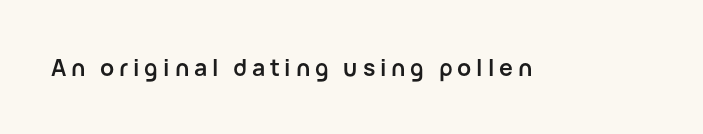
The image shows 23 px bold type, upright; set unusually wide letter spacing (+0.21 em), not underlined.
